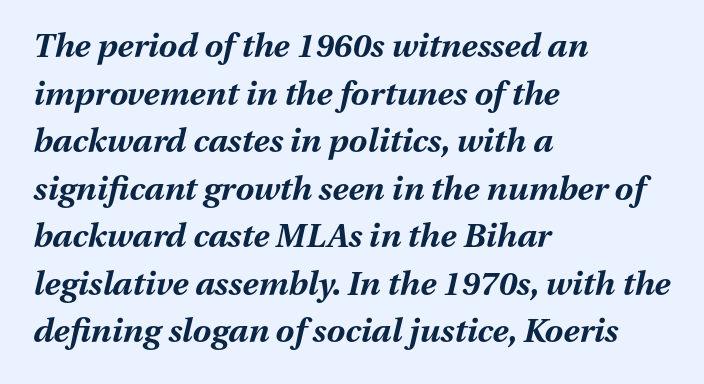
The image shows 33 px bold type, italic (leaning right); set left-aligned, normal line spacing (1.44x), normal letter spacing, not underlined; medium stroke contrast and a medium x-height.
